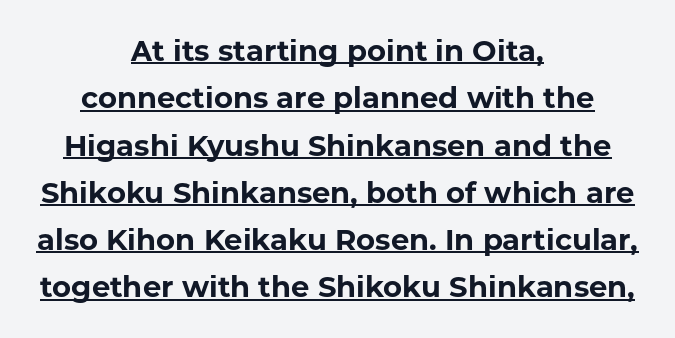
{"serif": "no", "italic": "no", "bold": "yes", "weight": "bold", "width": "normal", "stroke_contrast": "low", "x_height": "medium", "monospaced": "no", "underline": "yes", "align": "center", "line_spacing": "normal", "line_spacing_ratio": 1.63, "letter_spacing": "normal", "letter_spacing_em": 0.0, "glyph_px": 29}
